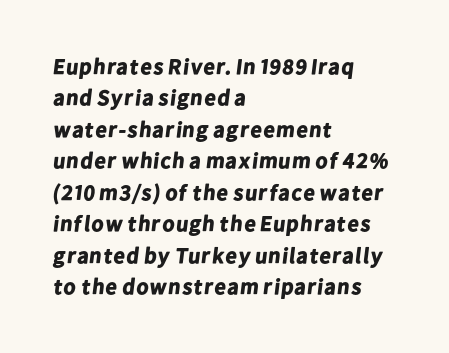
{"bold": "yes", "underline": "no", "align": "left", "line_spacing": "normal", "line_spacing_ratio": 1.43, "letter_spacing": "normal", "letter_spacing_em": 0.0, "glyph_px": 22}
